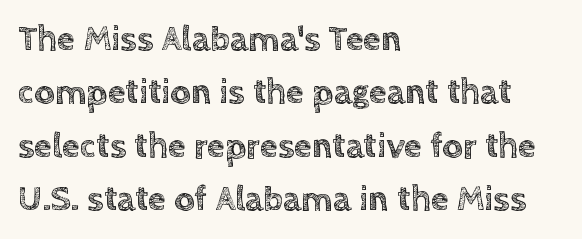
{"italic": "no", "width": "normal", "x_height": "large", "monospaced": "no", "underline": "no", "align": "left", "line_spacing": "normal", "line_spacing_ratio": 1.48, "letter_spacing": "normal", "letter_spacing_em": 0.0, "glyph_px": 36}
